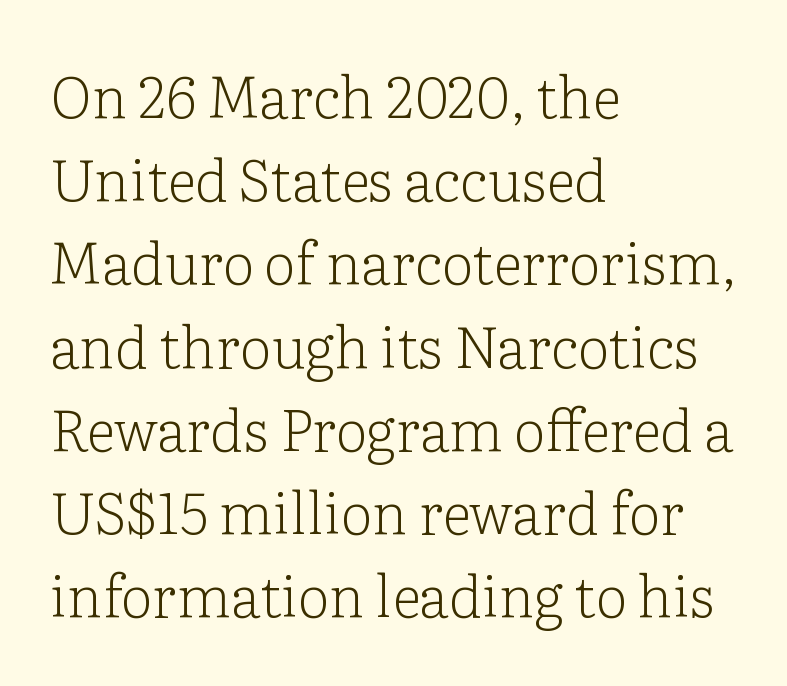
Q: Is the text bold? A: No.
Q: Is the text italic (slanted)? A: No, it is upright.
Q: Is the typeface a serif or a sans-serif typeface? A: Serif.
Q: Is the text underlined? A: No.
Q: How is the paragraph aligned? A: Left-aligned.
Q: Is the spacing between letters normal or unusually wide? A: Normal.
Q: Is the spacing between lines tight, normal or loose? A: Normal.
Q: Width (condensed, normal, or wide)? A: Normal.
Q: Stroke contrast? A: Low.
Q: x-height? A: Medium.
Q: Monospaced? A: No.
